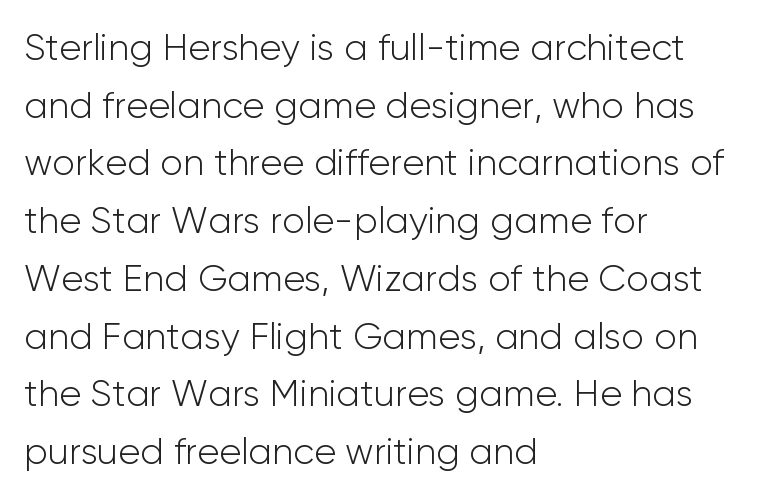
{"serif": "no", "italic": "no", "bold": "no", "weight": "light", "width": "normal", "stroke_contrast": "low", "x_height": "medium", "monospaced": "no", "underline": "no", "align": "left", "line_spacing": "normal", "line_spacing_ratio": 1.56, "letter_spacing": "normal", "letter_spacing_em": 0.0, "glyph_px": 37}
